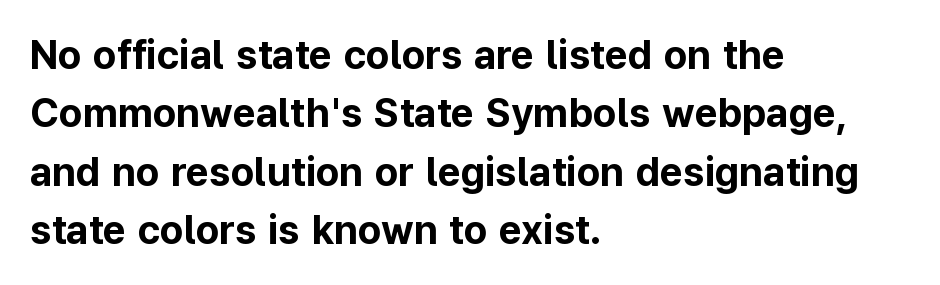
Q: Is the text bold? A: Yes.
Q: Is the text italic (slanted)? A: No, it is upright.
Q: Is the typeface a serif or a sans-serif typeface? A: Sans-serif.
Q: Is the text underlined? A: No.
Q: How is the paragraph aligned? A: Left-aligned.
Q: Is the spacing between letters normal or unusually wide? A: Normal.
Q: Is the spacing between lines tight, normal or loose? A: Normal.
Q: Width (condensed, normal, or wide)? A: Normal.
Q: Stroke contrast? A: Low.
Q: x-height? A: Medium.
Q: Monospaced? A: No.
